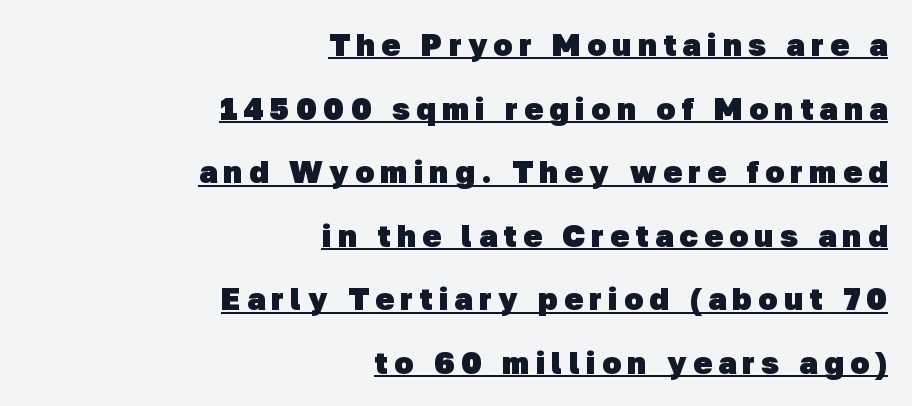
The image shows 31 px heavy sans-serif type; set right-aligned, loose line spacing (2.05x), unusually wide letter spacing (+0.21 em), underlined; low stroke contrast and a medium x-height.
